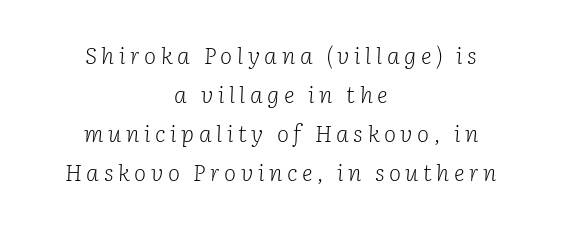
{"italic": "yes", "lean": "right", "slant_degrees": 2, "bold": "no", "underline": "no", "align": "center", "line_spacing": "normal", "line_spacing_ratio": 1.69, "letter_spacing": "wide", "letter_spacing_em": 0.2, "glyph_px": 23}
